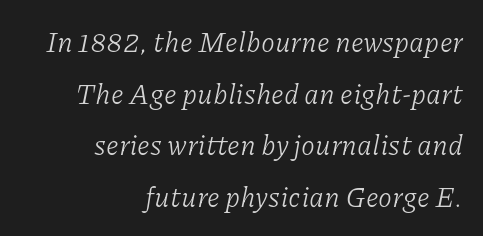
Q: Is the text bold? A: No.
Q: Is the text italic (slanted)? A: Yes, it leans right by about 11 degrees.
Q: Is the typeface a serif or a sans-serif typeface? A: Serif.
Q: Is the text underlined? A: No.
Q: How is the paragraph aligned? A: Right-aligned.
Q: Is the spacing between letters normal or unusually wide? A: Normal.
Q: Width (condensed, normal, or wide)? A: Normal.
Q: Stroke contrast? A: Low.
Q: x-height? A: Medium.
Q: Monospaced? A: No.
